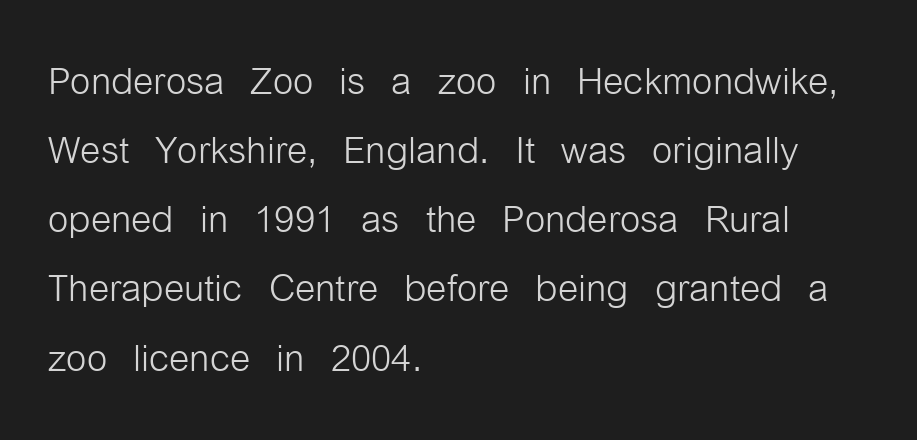
Q: Is the text bold? A: No.
Q: Is the text italic (slanted)? A: No, it is upright.
Q: Is the typeface a serif or a sans-serif typeface? A: Sans-serif.
Q: Is the text underlined? A: No.
Q: How is the paragraph aligned? A: Left-aligned.
Q: Is the spacing between letters normal or unusually wide? A: Normal.
Q: Is the spacing between lines tight, normal or loose? A: Normal.
Q: Width (condensed, normal, or wide)? A: Condensed.
Q: Stroke contrast? A: Low.
Q: x-height? A: Medium.
Q: Monospaced? A: No.
